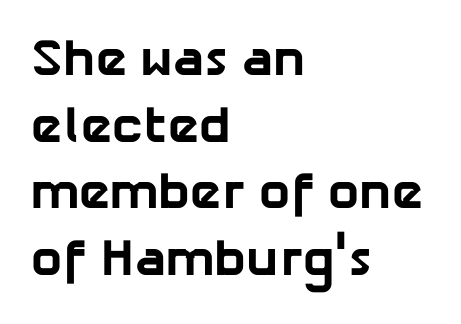
Q: Is the text bold? A: Yes.
Q: Is the typeface a serif or a sans-serif typeface? A: Sans-serif.
Q: Is the text underlined? A: No.
Q: How is the paragraph aligned? A: Left-aligned.
Q: Is the spacing between letters normal or unusually wide? A: Normal.
Q: Is the spacing between lines tight, normal or loose? A: Normal.
Q: Width (condensed, normal, or wide)? A: Normal.
Q: Stroke contrast? A: Low.
Q: x-height? A: Medium.
Q: Monospaced? A: No.
